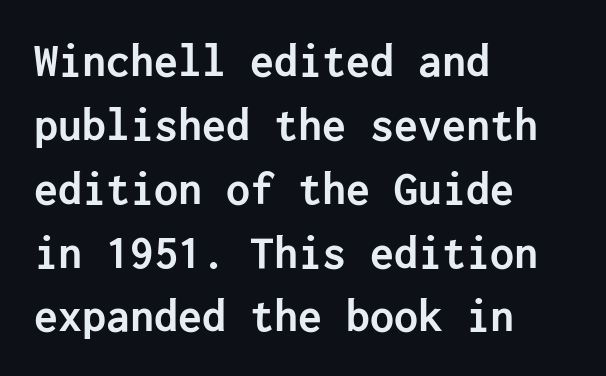
Caption: multi-line text, flush left, ragged right. Students, note that the glyphs here touch the page at normal intervals. What kind of face is this? One without serifs — a sans. The lettering stays uniformly vertical, giving the passage a roman look. Successive baselines arrive at the customary interval.
